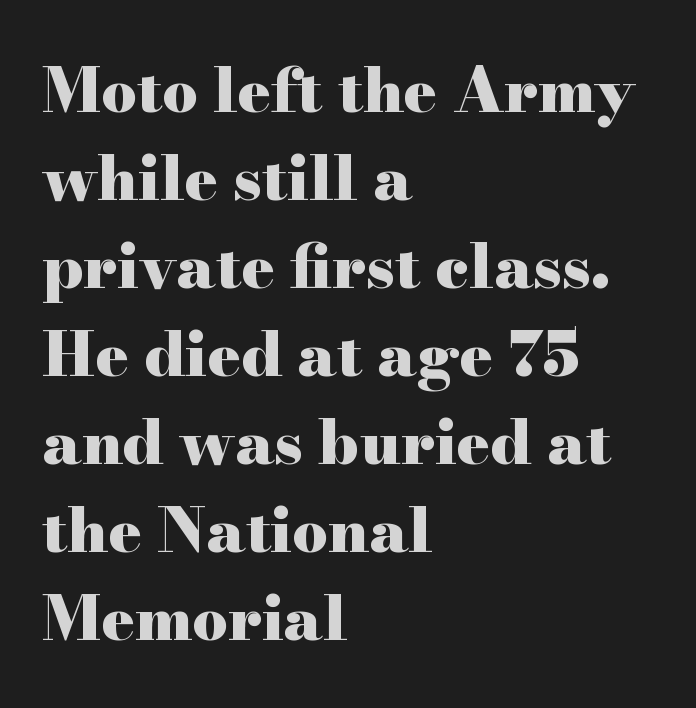
Q: Is the text bold? A: Yes.
Q: Is the text italic (slanted)? A: No, it is upright.
Q: Is the typeface a serif or a sans-serif typeface? A: Serif.
Q: Is the text underlined? A: No.
Q: How is the paragraph aligned? A: Left-aligned.
Q: Is the spacing between letters normal or unusually wide? A: Normal.
Q: Is the spacing between lines tight, normal or loose? A: Normal.
Q: Width (condensed, normal, or wide)? A: Wide.
Q: Stroke contrast? A: High.
Q: x-height? A: Small.
Q: Monospaced? A: No.
